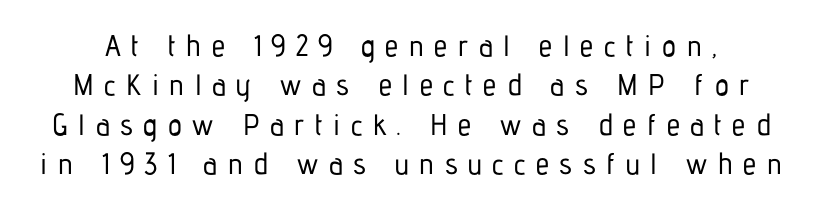
{"serif": "no", "italic": "no", "width": "condensed", "stroke_contrast": "low", "x_height": "medium", "monospaced": "no", "underline": "no", "line_spacing": "normal", "line_spacing_ratio": 1.31, "letter_spacing": "wide", "letter_spacing_em": 0.35, "glyph_px": 30}
